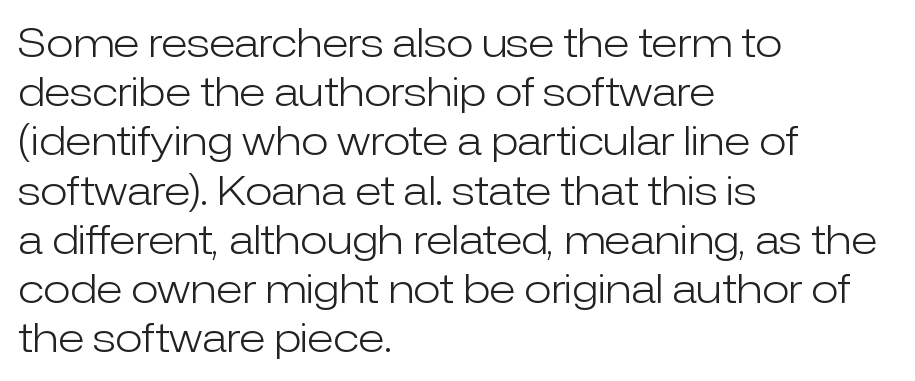
Q: Is the text bold? A: No.
Q: Is the text italic (slanted)? A: No, it is upright.
Q: Is the typeface a serif or a sans-serif typeface? A: Sans-serif.
Q: Is the text underlined? A: No.
Q: How is the paragraph aligned? A: Left-aligned.
Q: Is the spacing between letters normal or unusually wide? A: Normal.
Q: Width (condensed, normal, or wide)? A: Normal.
Q: Stroke contrast? A: Low.
Q: x-height? A: Medium.
Q: Monospaced? A: No.
